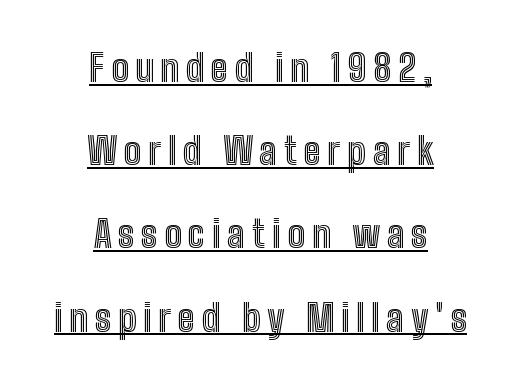
{"italic": "no", "width": "condensed", "x_height": "medium", "monospaced": "no", "underline": "yes", "align": "center", "line_spacing": "loose", "line_spacing_ratio": 2.25, "glyph_px": 37}
